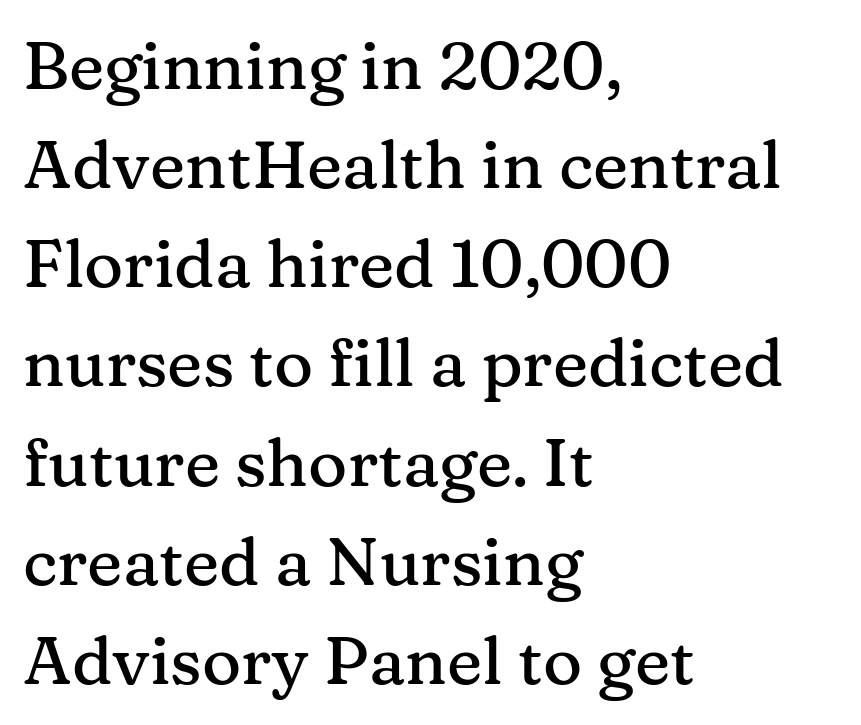
Honestly, the letter spacing is just normal — you wouldn't notice it. You could not count columns in this text — the font is proportionally spaced. Compared with a centered layout, this one pins lines to the left instead. Posture: straight, roman, zero tilt. Does the type have serifs? Yes, each stem ends in a small foot. The line-height multiplier appears to be the usual default.
